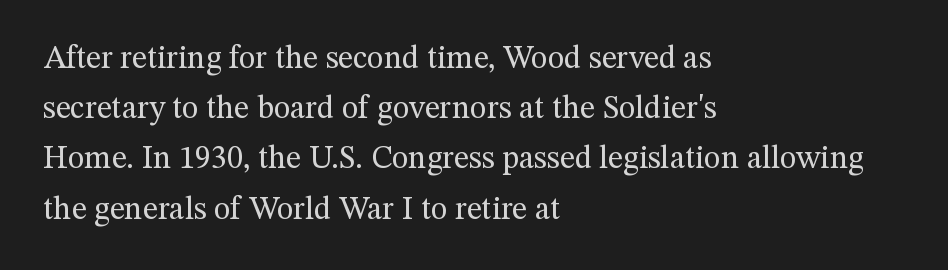
The image shows 32 px regular-weight serif type, upright; set left-aligned, normal line spacing (1.57x), normal letter spacing, not underlined; medium stroke contrast and a medium x-height.
